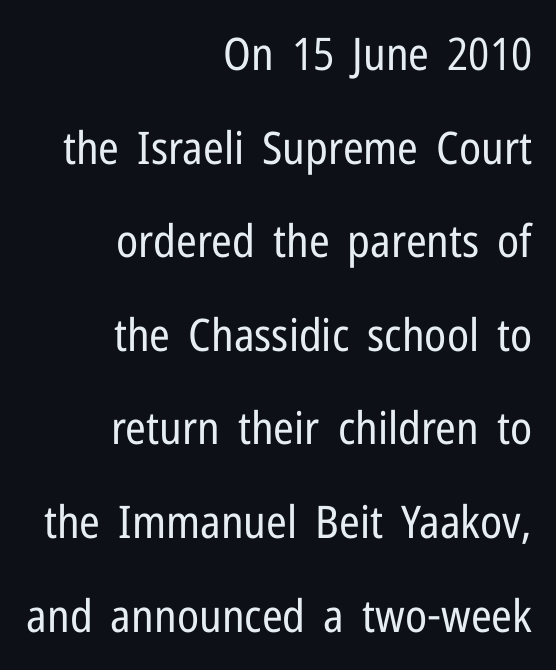
Q: Is the text bold? A: No.
Q: Is the text italic (slanted)? A: No, it is upright.
Q: Is the typeface a serif or a sans-serif typeface? A: Sans-serif.
Q: Is the text underlined? A: No.
Q: How is the paragraph aligned? A: Right-aligned.
Q: Is the spacing between letters normal or unusually wide? A: Normal.
Q: Is the spacing between lines tight, normal or loose? A: Loose.
Q: Width (condensed, normal, or wide)? A: Condensed.
Q: Stroke contrast? A: Low.
Q: x-height? A: Medium.
Q: Monospaced? A: No.
